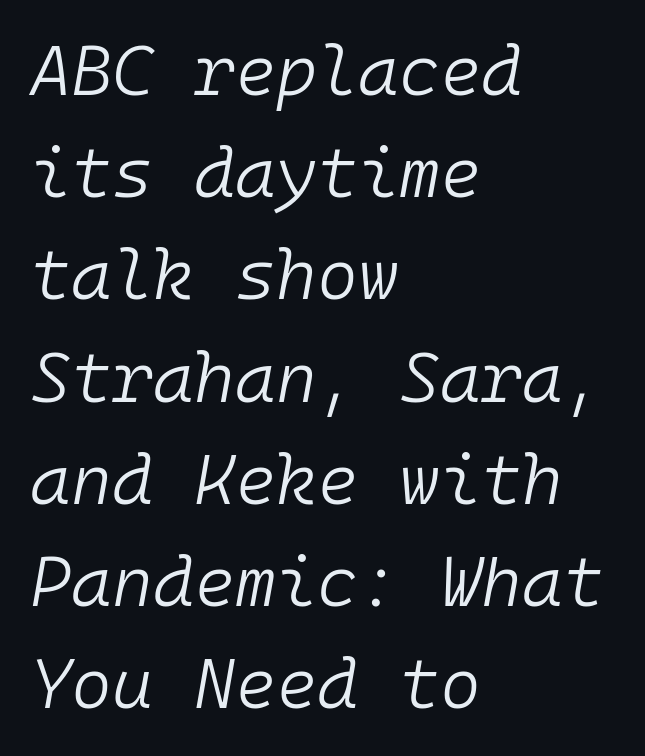
Does the lettering tilt? It does — this is italic. Words appear dense and cohesive because spacing is normal. Line spacing here is normal. These lines are rendered in a fixed-pitch font. The foot of each line stays bare and open. Letters have the restrained weight of plain body copy at most.
